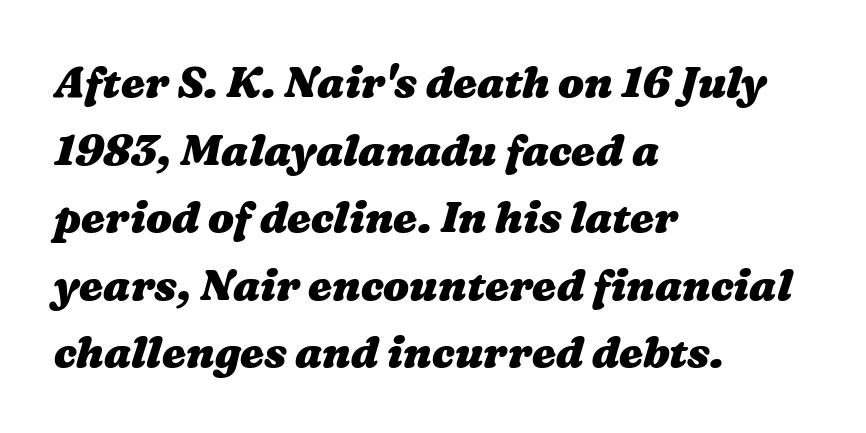
This sample is left-justified, so line endings fall wherever the words run out. You could not count columns in this text — the font is proportionally spaced. Here the glyphs are tracked normally, forming tight word shapes. The baseline area is clear.
